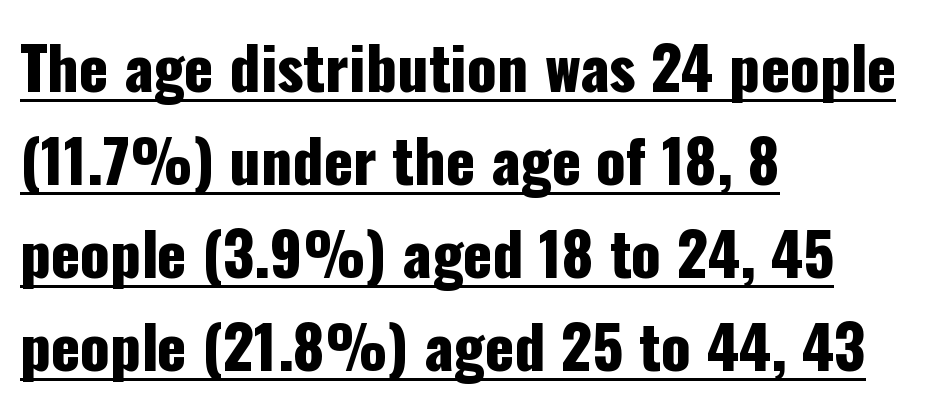
The image shows 60 px condensed sans-serif type, upright; set left-aligned, normal line spacing (1.55x), normal letter spacing, underlined; low stroke contrast and a medium x-height.
